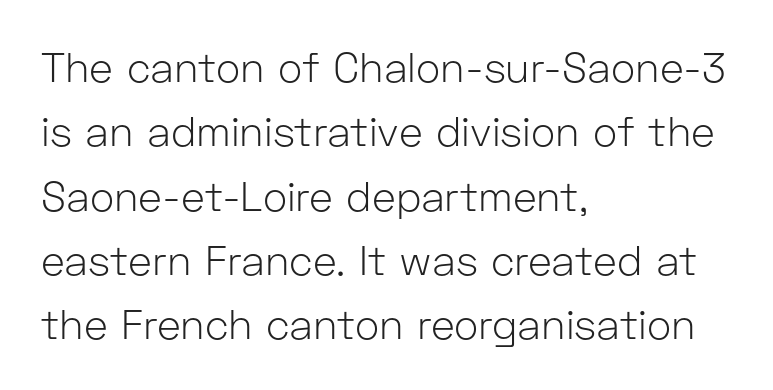
The image shows 41 px light sans-serif type, upright; set left-aligned, normal line spacing (1.57x), normal letter spacing, not underlined; low stroke contrast and a medium x-height.
